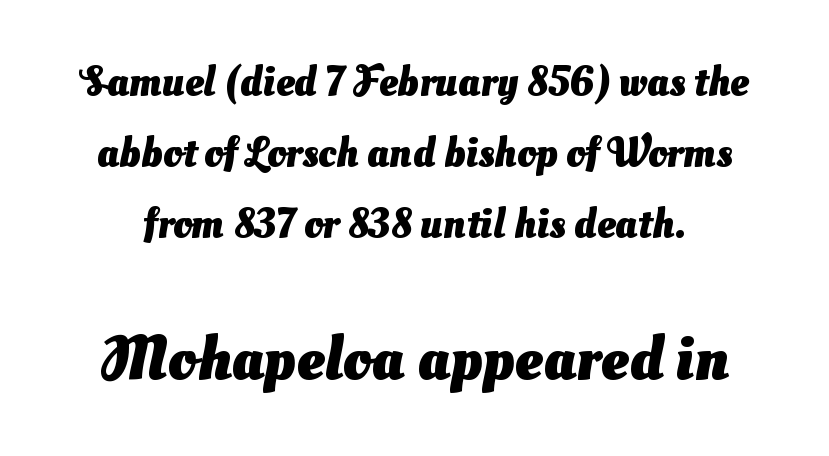
Q: Is the text bold? A: Yes.
Q: Is the typeface a serif or a sans-serif typeface? A: Sans-serif.
Q: Is the text underlined? A: No.
Q: Is the spacing between letters normal or unusually wide? A: Normal.
Q: Is the spacing between lines tight, normal or loose? A: Normal.
Q: Which block of text is set in a larger size, the first (top) or the second (bottom)? A: The second (bottom) one.
Q: Width (condensed, normal, or wide)? A: Normal.
Q: Stroke contrast? A: Medium.
Q: x-height? A: Small.
Q: Monospaced? A: No.
